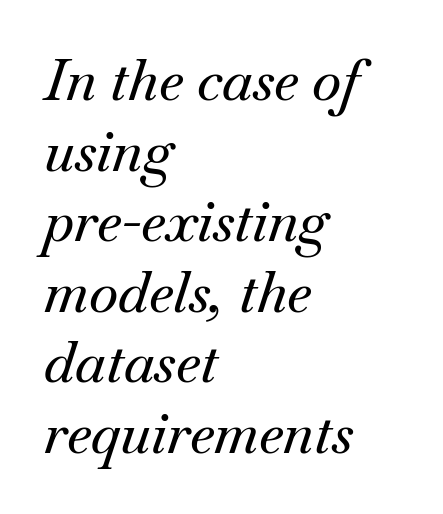
The image shows 56 px serif type, italic (leaning right); set left-aligned, normal line spacing (1.26x), normal letter spacing, not underlined; medium stroke contrast and a small x-height.
